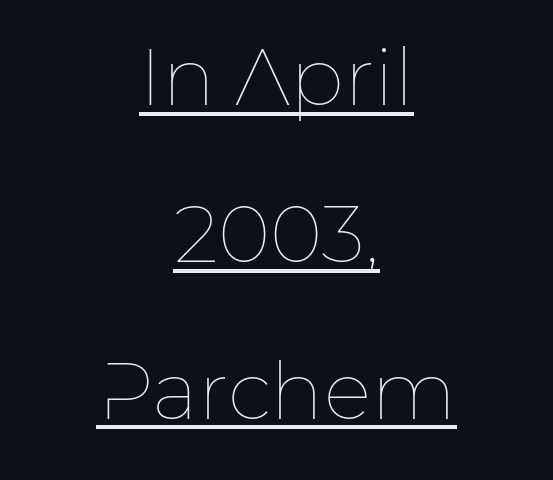
Words appear dense and cohesive because spacing is normal. Every row of glyphs is offset so its center matches the block's center. Students, observe the line beneath the letters — that is underlining. The leading is generous, giving the passage an open texture.
